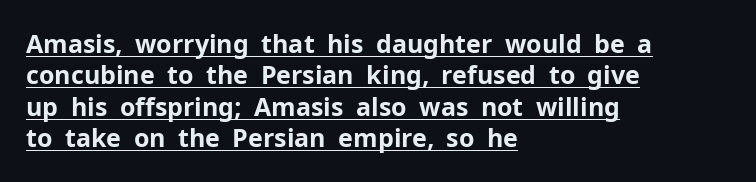
The image shows 25 px bold type, upright; set left-aligned, normal line spacing (1.26x), normal letter spacing, underlined.
